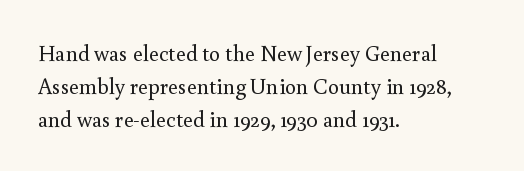
Q: Is the text bold? A: No.
Q: Is the text italic (slanted)? A: No, it is upright.
Q: Is the text underlined? A: No.
Q: How is the paragraph aligned? A: Left-aligned.
Q: Is the spacing between letters normal or unusually wide? A: Normal.
Q: Is the spacing between lines tight, normal or loose? A: Normal.
